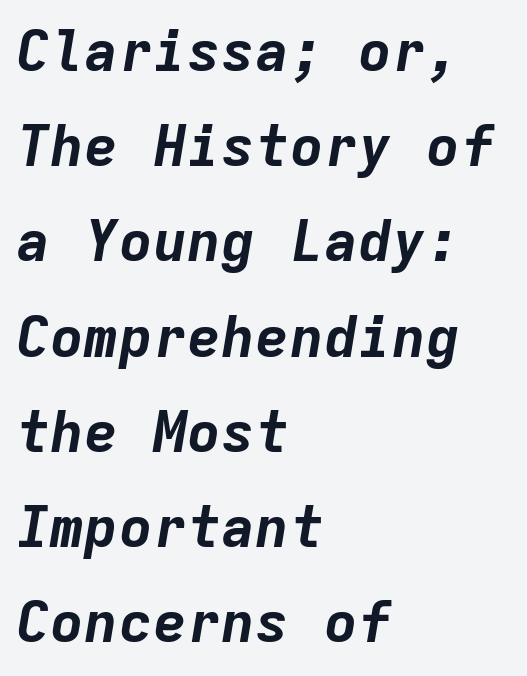
{"italic": "yes", "lean": "right", "slant_degrees": 9, "bold": "yes", "weight": "bold", "width": "normal", "stroke_contrast": "low", "x_height": "medium", "monospaced": "yes", "underline": "no", "align": "left", "line_spacing": "normal", "line_spacing_ratio": 1.67, "letter_spacing": "normal", "letter_spacing_em": 0.0, "glyph_px": 57}
